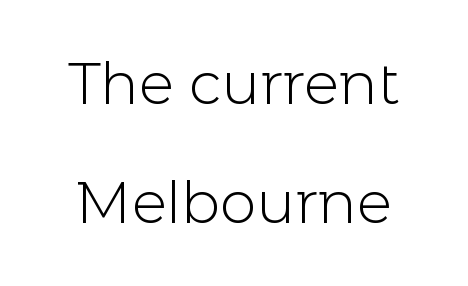
One glance says open: line gaps are wider than usual. Decoration check: the copy has no underline. The letters carry no serifs — their stems end cleanly without finishing strokes. Caption: standard tracking, unaltered. Summary of weight: not heavy and not bold.
